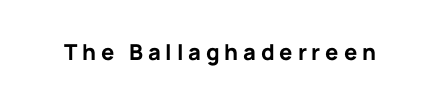
Chunky letters — that's bold for sure. The typography opts for an upright posture over an oblique one. This rendering widens character spacing well past its baseline value. The gap between lines stays unmarked.
